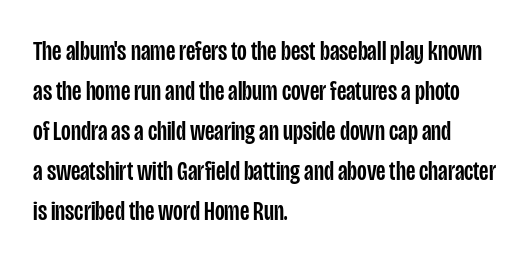
Nobody touched the tracking dial on this one. A typesetter would label this face a sans. Style check: upright. The face used here is proportionally spaced, like ordinary book or web type. A classic flush-left, rag-right setting is used for this passage. The space between consecutive lines is moderate.
